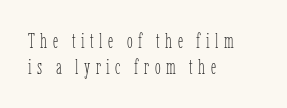
The image shows 21 px text type, upright; set left-aligned, line spacing 1.23x, unusually wide letter spacing (+0.26 em), not underlined.
